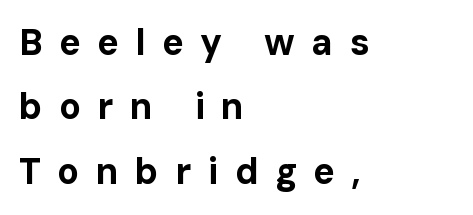
Q: Is the text bold? A: Yes.
Q: Is the text italic (slanted)? A: No, it is upright.
Q: Is the typeface a serif or a sans-serif typeface? A: Sans-serif.
Q: Is the text underlined? A: No.
Q: How is the paragraph aligned? A: Left-aligned.
Q: Is the spacing between letters normal or unusually wide? A: Unusually wide.
Q: Width (condensed, normal, or wide)? A: Normal.
Q: Stroke contrast? A: Low.
Q: x-height? A: Medium.
Q: Monospaced? A: No.
